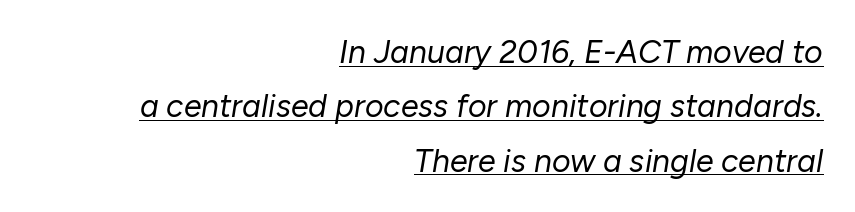
Spacing verdict: proportional, widths tailored to each character. Typeset ragged left — the right edge is the straight one. A continuous stroke trails under the words, as in a hyperlink. The letterforms sit at book weight or below.
